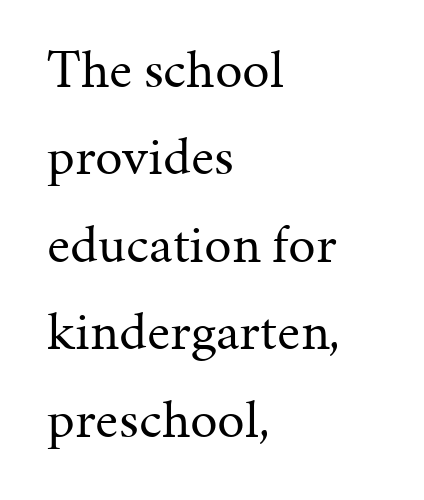
The image shows 55 px regular-weight serif type, upright; set left-aligned, normal line spacing (1.59x), normal letter spacing, not underlined; medium stroke contrast and a medium x-height.
